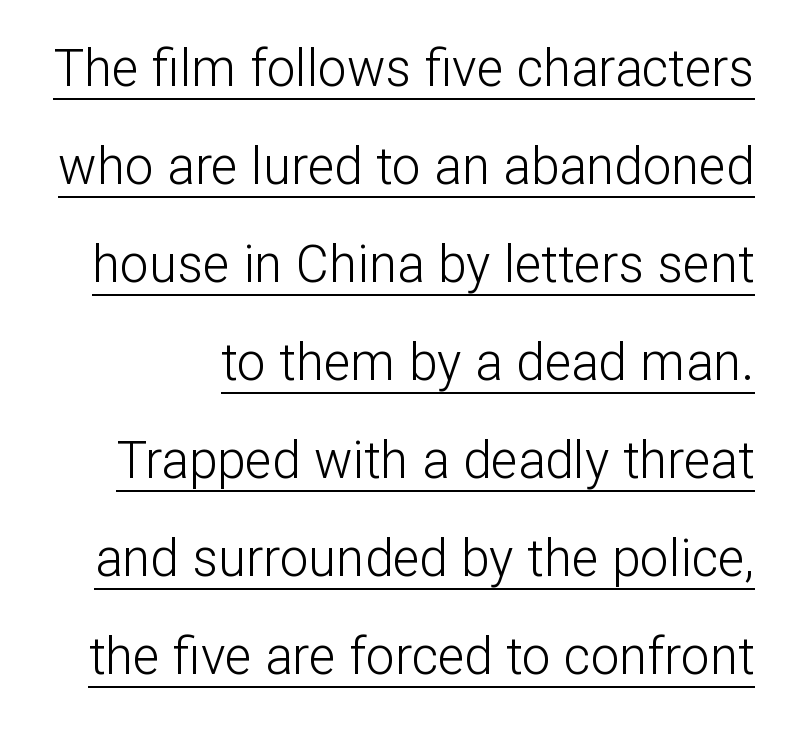
Vertical stems look standard width or narrower in stroke. Nobody touched the tracking dial on this one. Do the characters align in a grid? No, the font is proportional. Style check: upright. Successive baselines arrive slowly, with a big drop between each. Every word sits above its own underline.
